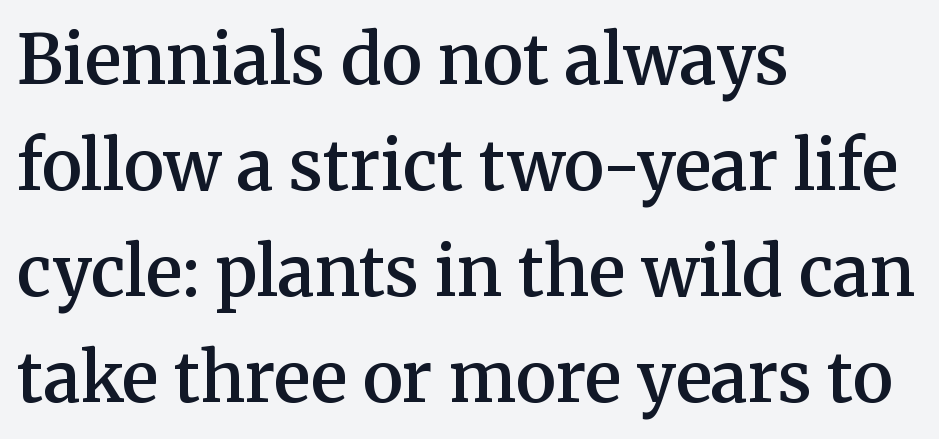
The image shows 68 px semibold serif type, upright; set left-aligned, normal line spacing (1.56x), normal letter spacing, not underlined; medium stroke contrast and a medium x-height.
